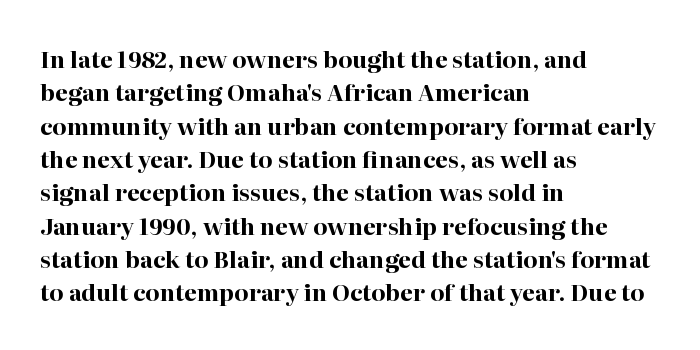
{"italic": "no", "bold": "yes", "underline": "no", "align": "left", "line_spacing": "normal", "line_spacing_ratio": 1.45, "letter_spacing": "normal", "letter_spacing_em": 0.0, "glyph_px": 23}
